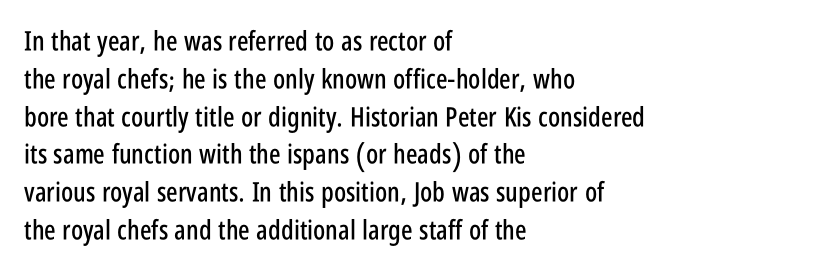
{"italic": "no", "underline": "no", "align": "left", "line_spacing": "normal", "line_spacing_ratio": 1.4, "letter_spacing": "normal", "letter_spacing_em": 0.0, "glyph_px": 27}
